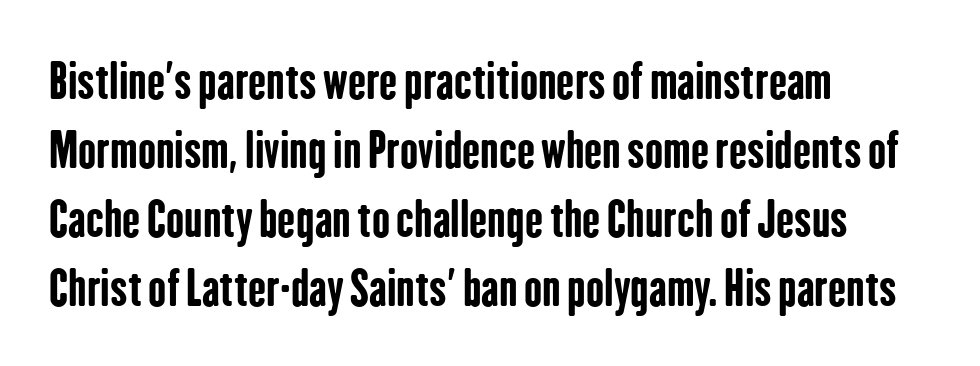
The image shows 48 px bold, condensed sans-serif type, upright; set left-aligned, normal line spacing (1.44x), normal letter spacing, not underlined; low stroke contrast and a medium x-height.
